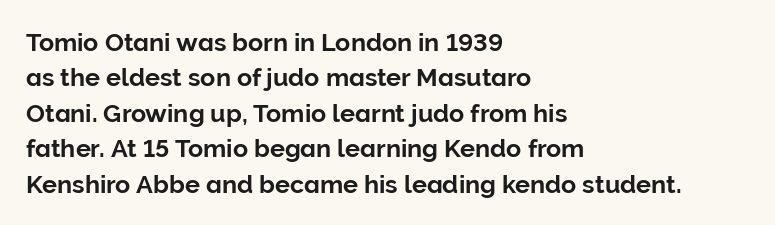
The image shows 25 px text type, upright; set left-aligned, normal line spacing (1.42x), normal letter spacing, not underlined.
